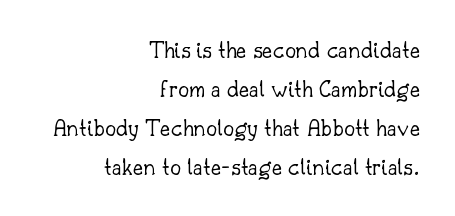
Characters follow at the spacing the type designer built in. Visually the block forms a straight wall on the right and a jagged coastline on the left. Stroke mass is kept to a normal reading level or below. Italic: no, the glyphs are upright roman.
